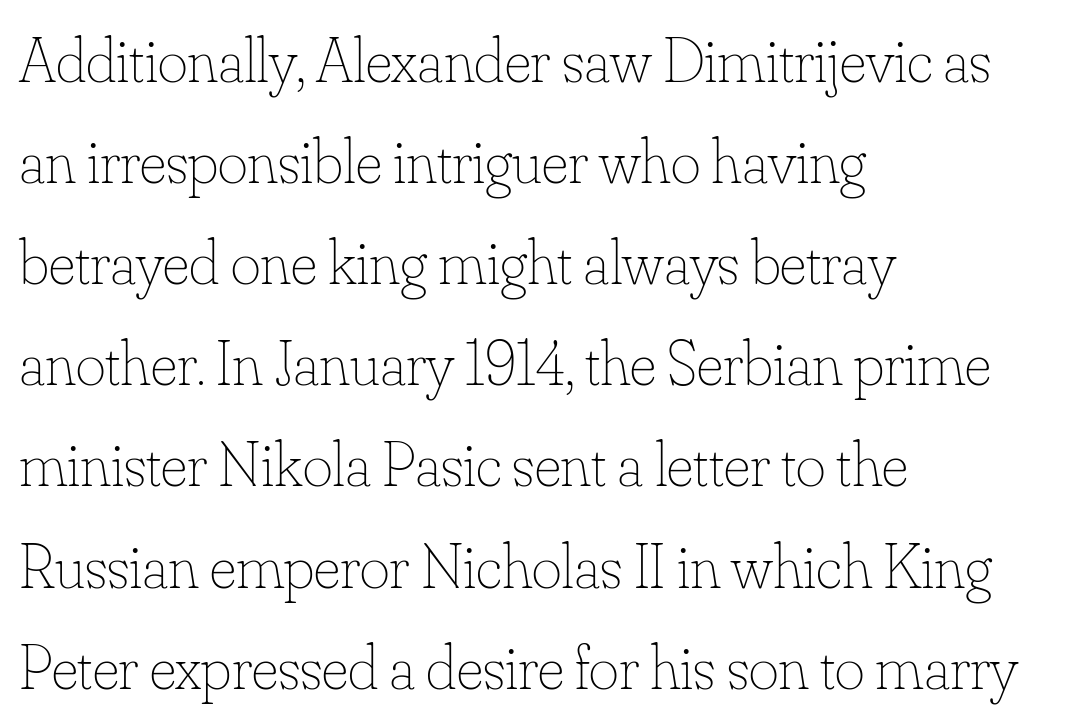
{"italic": "no", "bold": "no", "weight": "thin", "width": "normal", "stroke_contrast": "low", "x_height": "small", "monospaced": "no", "underline": "no", "align": "left", "line_spacing": "normal", "line_spacing_ratio": 1.58, "letter_spacing": "normal", "letter_spacing_em": 0.0, "glyph_px": 64}
